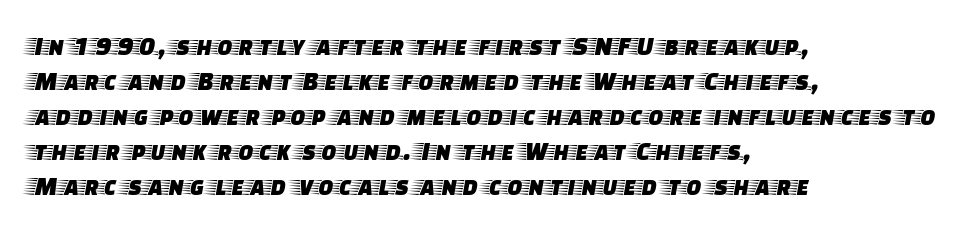
{"serif": "yes", "width": "wide", "stroke_contrast": "low", "x_height": "large", "monospaced": "no", "underline": "no", "align": "left", "line_spacing": "normal", "line_spacing_ratio": 1.25, "letter_spacing": "normal", "letter_spacing_em": 0.0, "glyph_px": 28}
